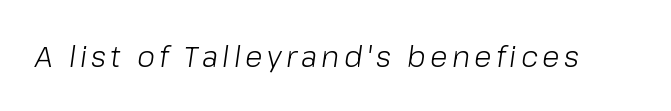
The image shows 29 px light type, italic (leaning right); set not underlined; low stroke contrast and a medium x-height.
